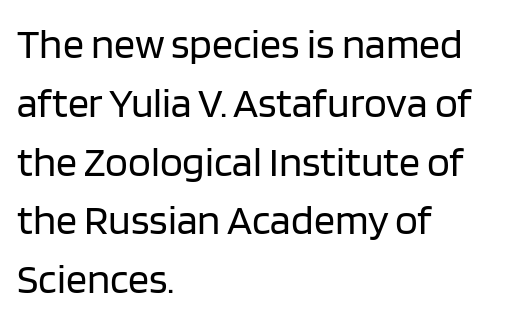
{"serif": "no", "italic": "no", "bold": "no", "weight": "regular", "width": "normal", "stroke_contrast": "low", "x_height": "large", "monospaced": "no", "underline": "no", "align": "left", "line_spacing": "normal", "line_spacing_ratio": 1.4, "letter_spacing": "normal", "letter_spacing_em": 0.0, "glyph_px": 42}
